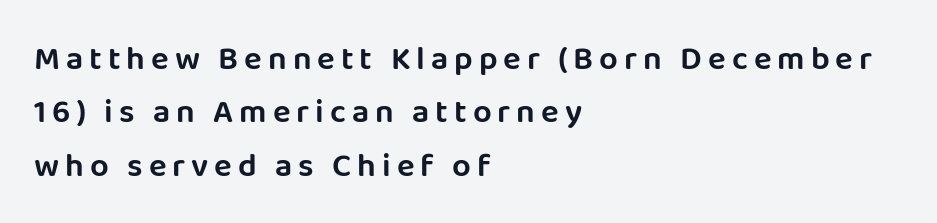
{"serif": "no", "italic": "no", "width": "normal", "stroke_contrast": "low", "x_height": "large", "monospaced": "no", "underline": "no", "align": "left", "line_spacing": "normal", "line_spacing_ratio": 1.62, "glyph_px": 33}
